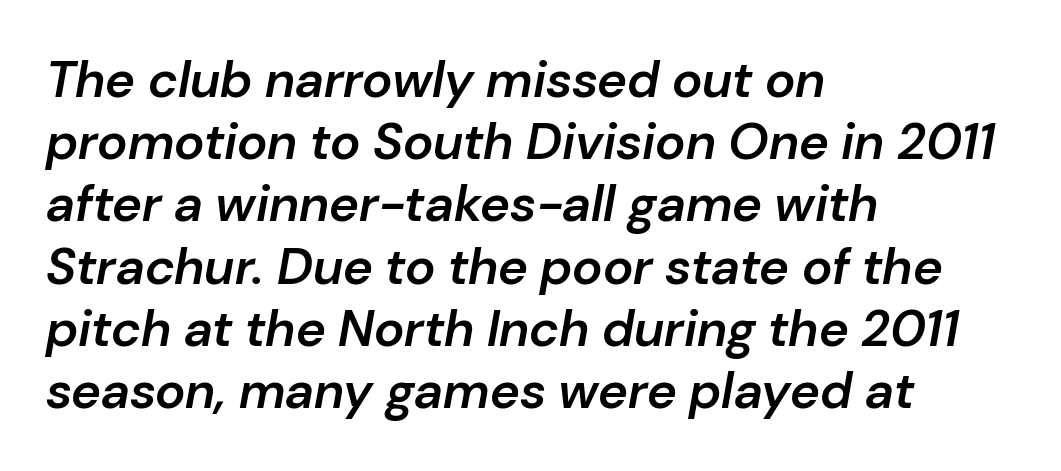
{"italic": "yes", "lean": "right", "slant_degrees": 10, "bold": "semi", "weight": "semibold", "width": "normal", "stroke_contrast": "low", "x_height": "medium", "monospaced": "no", "underline": "no", "align": "left", "line_spacing_ratio": 1.22, "letter_spacing": "normal", "letter_spacing_em": 0.0, "glyph_px": 51}
